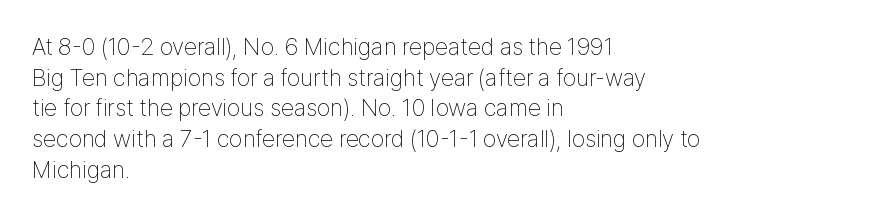
The image shows 24 px text type, upright; set left-aligned, normal line spacing (1.28x), normal letter spacing, not underlined.
